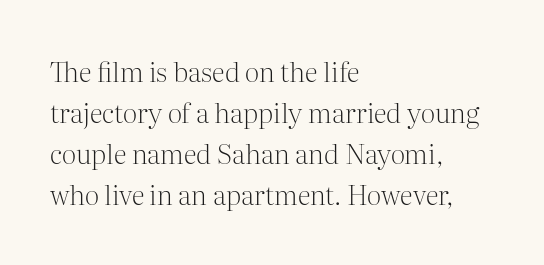
{"italic": "no", "bold": "no", "underline": "no", "align": "left", "line_spacing": "normal", "line_spacing_ratio": 1.52, "letter_spacing": "normal", "letter_spacing_em": 0.0, "glyph_px": 27}
